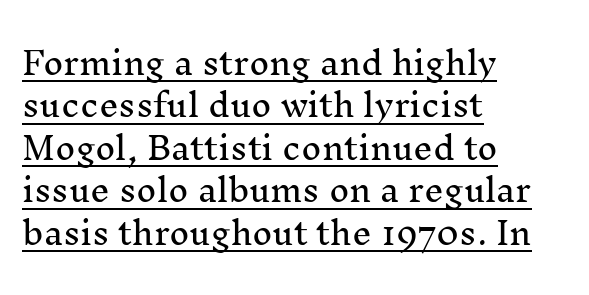
{"serif": "yes", "italic": "no", "width": "normal", "stroke_contrast": "medium", "x_height": "medium", "monospaced": "no", "underline": "yes", "align": "left", "line_spacing": "normal", "line_spacing_ratio": 1.37, "letter_spacing": "normal", "letter_spacing_em": 0.0, "glyph_px": 31}
